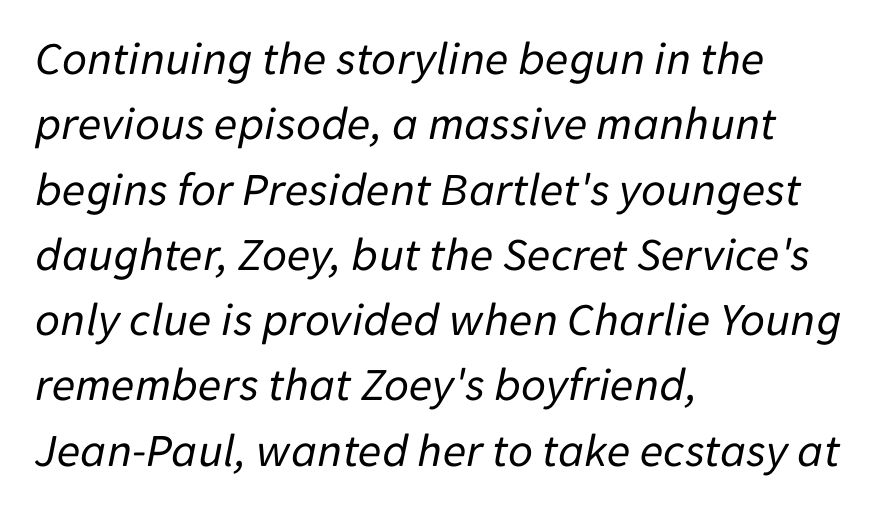
This sample has the flowing, uneven cadence of proportional lettering. In terms of letterspacing, this is plain default setting. This sample uses an oblique cut, with every glyph tilted off the vertical. What's the leading like? Ordinary, nothing unusual.
